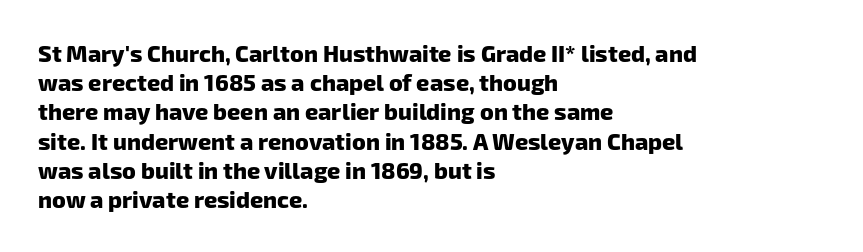
The foot of each line stays bare and open. The glyphs have the mass of a bold cut. This block has exactly the height ordinary leading produces. What stands out about the letter spacing? Nothing — it is the standard amount. In CSS terms this would be text-align: left.
